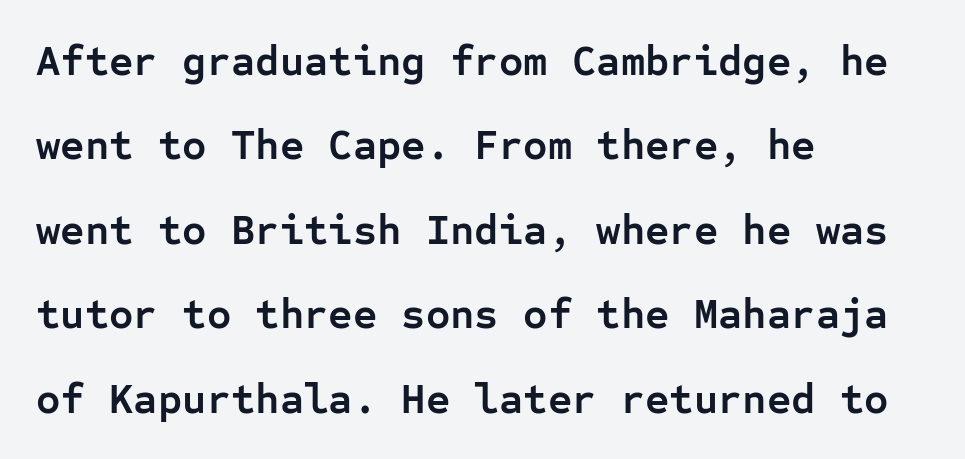
{"serif": "no", "italic": "no", "bold": "yes", "weight": "semibold", "width": "normal", "stroke_contrast": "low", "x_height": "medium", "monospaced": "yes", "underline": "no", "align": "left", "line_spacing": "loose", "line_spacing_ratio": 2.01, "letter_spacing": "normal", "letter_spacing_em": 0.0, "glyph_px": 42}
